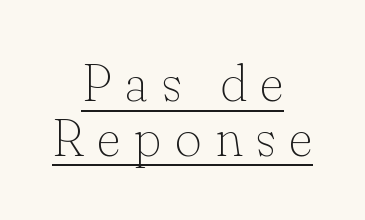
Each line of the rendering has a horizontal stroke beneath the glyphs. You could barely slide anything between these rows. Classification — serif. Neither beginnings nor endings align; midpoints do. The passage shown is typed in a proportional face where columns would drift.
